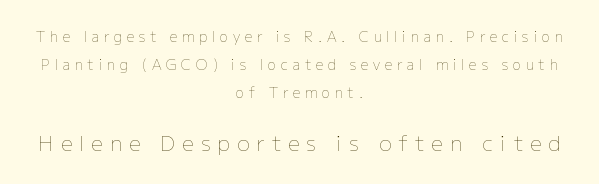
Leading: increased. The second block has been scaled up relative to the first. The tracking jumps out immediately: characters are airy and widely separated. This is the regular roman posture of the typeface. A bare baseline throughout the passage.
